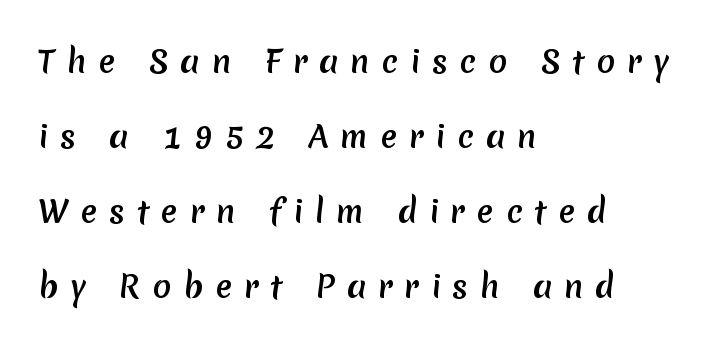
Q: Is the typeface a serif or a sans-serif typeface? A: Sans-serif.
Q: Is the text underlined? A: No.
Q: How is the paragraph aligned? A: Left-aligned.
Q: Is the spacing between letters normal or unusually wide? A: Unusually wide.
Q: Is the spacing between lines tight, normal or loose? A: Loose.
Q: Width (condensed, normal, or wide)? A: Normal.
Q: Stroke contrast? A: Medium.
Q: x-height? A: Medium.
Q: Monospaced? A: No.
